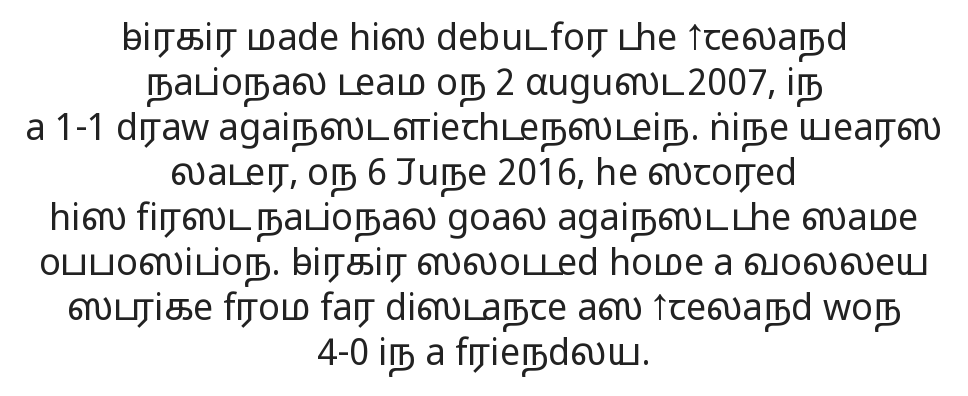
{"serif": "no", "italic": "no", "bold": "no", "weight": "light", "width": "wide", "stroke_contrast": "low", "x_height": "medium", "monospaced": "no", "underline": "no", "align": "center", "line_spacing": "normal", "line_spacing_ratio": 1.25, "letter_spacing": "normal", "letter_spacing_em": 0.0, "glyph_px": 36}
